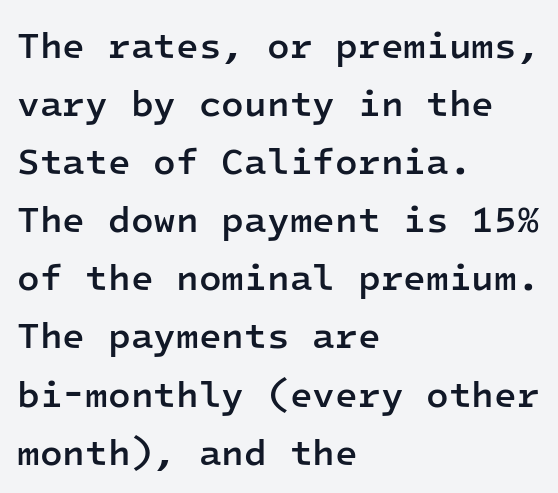
The words here are not underlined. Compared with typical body copy, the letter spacing here is the same. How would I describe the line gaps? Plain and ordinary. This rendering employs a face without finishing strokes, i.e., a sans-serif.
